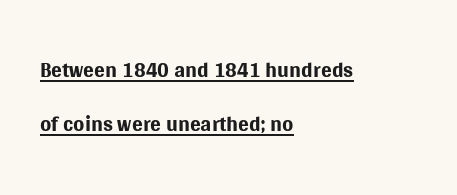
The image shows 32 px regular-weight sans-serif type, upright; set left-aligned, normal line spacing (1.69x), normal letter spacing, underlined; medium stroke contrast and a large x-height.
